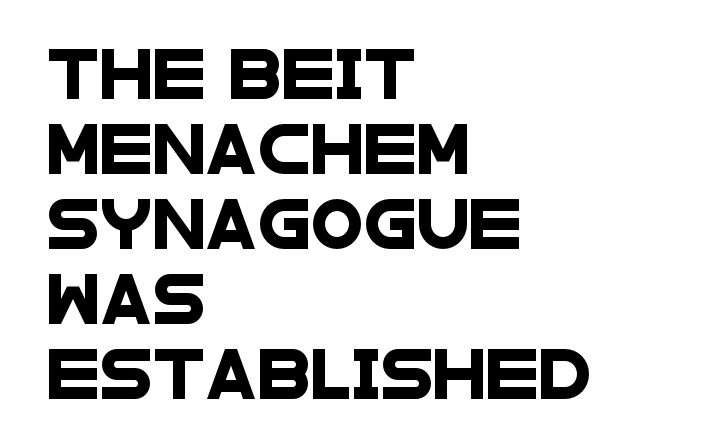
The image shows 48 px wide sans-serif type; set left-aligned, normal line spacing (1.56x), normal letter spacing, not underlined; low stroke contrast and a large x-height.
